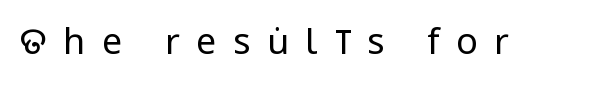
{"serif": "no", "italic": "no", "bold": "no", "weight": "regular", "width": "condensed", "stroke_contrast": "low", "x_height": "large", "monospaced": "no", "underline": "no", "letter_spacing": "wide", "letter_spacing_em": 0.46, "glyph_px": 36}
